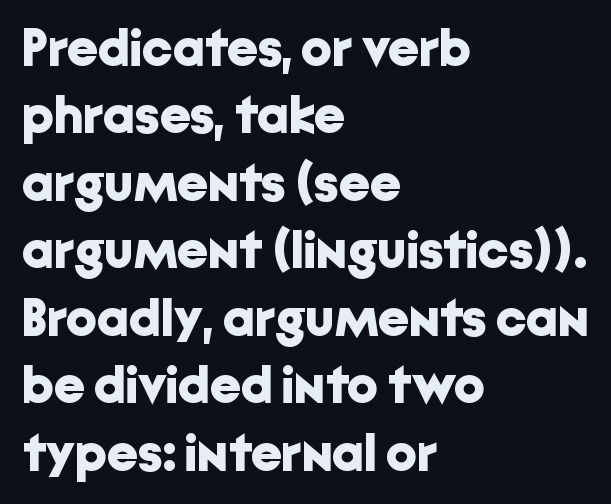
{"serif": "no", "italic": "no", "bold": "yes", "weight": "bold", "width": "normal", "stroke_contrast": "low", "x_height": "medium", "monospaced": "no", "underline": "no", "align": "left", "line_spacing": "normal", "line_spacing_ratio": 1.25, "letter_spacing": "normal", "letter_spacing_em": 0.0, "glyph_px": 54}
